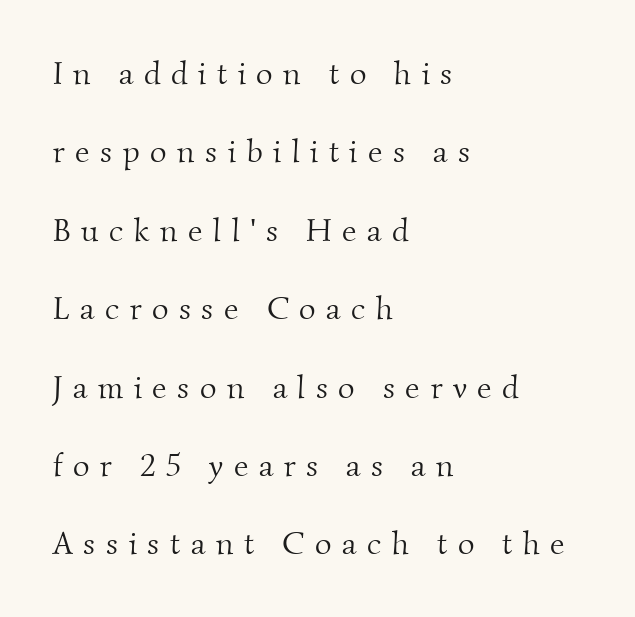
Q: Is the text bold? A: No.
Q: Is the typeface a serif or a sans-serif typeface? A: Serif.
Q: Is the text underlined? A: No.
Q: How is the paragraph aligned? A: Left-aligned.
Q: Is the spacing between letters normal or unusually wide? A: Unusually wide.
Q: Is the spacing between lines tight, normal or loose? A: Loose.
Q: Width (condensed, normal, or wide)? A: Normal.
Q: Stroke contrast? A: Medium.
Q: x-height? A: Small.
Q: Monospaced? A: No.
